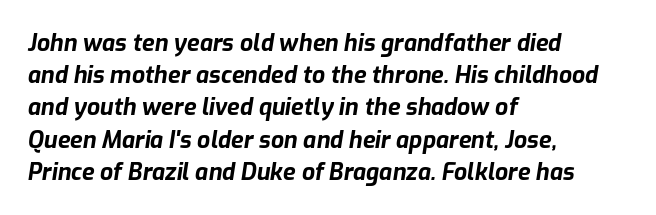
Q: Is the text bold? A: Yes.
Q: Is the text italic (slanted)? A: Yes, it leans right by about 9 degrees.
Q: Is the text underlined? A: No.
Q: How is the paragraph aligned? A: Left-aligned.
Q: Is the spacing between letters normal or unusually wide? A: Normal.
Q: Is the spacing between lines tight, normal or loose? A: Normal.
